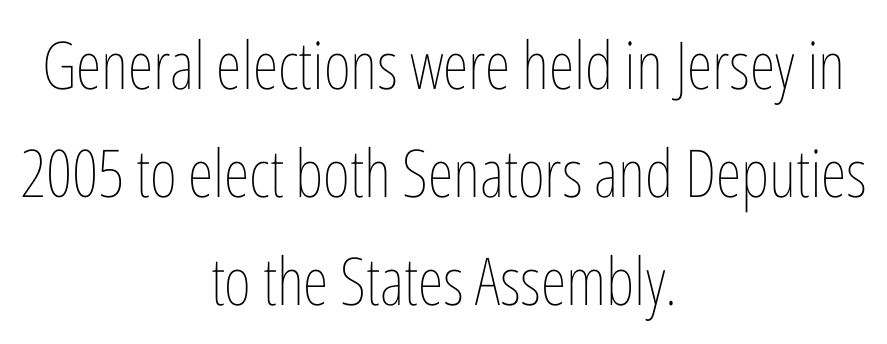
{"italic": "no", "bold": "no", "weight": "thin", "width": "condensed", "stroke_contrast": "low", "x_height": "medium", "monospaced": "no", "underline": "no", "align": "center", "line_spacing": "normal", "line_spacing_ratio": 1.64, "letter_spacing": "normal", "letter_spacing_em": 0.0, "glyph_px": 66}
